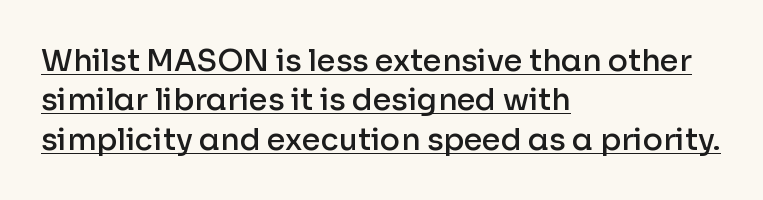
Q: Is the text bold? A: Semi-bold.
Q: Is the text italic (slanted)? A: No, it is upright.
Q: Is the typeface a serif or a sans-serif typeface? A: Sans-serif.
Q: Is the text underlined? A: Yes.
Q: How is the paragraph aligned? A: Left-aligned.
Q: Is the spacing between letters normal or unusually wide? A: Normal.
Q: Is the spacing between lines tight, normal or loose? A: Normal.
Q: Width (condensed, normal, or wide)? A: Normal.
Q: Stroke contrast? A: Low.
Q: x-height? A: Medium.
Q: Monospaced? A: No.
